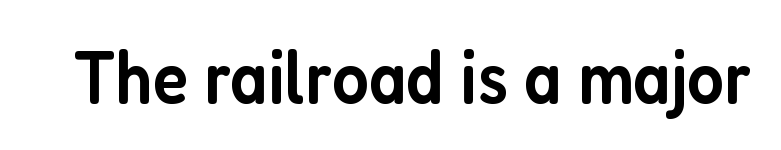
{"serif": "no", "italic": "no", "bold": "semi", "weight": "semibold", "width": "condensed", "stroke_contrast": "low", "x_height": "medium", "monospaced": "no", "underline": "no", "letter_spacing": "normal", "letter_spacing_em": 0.0, "glyph_px": 75}
